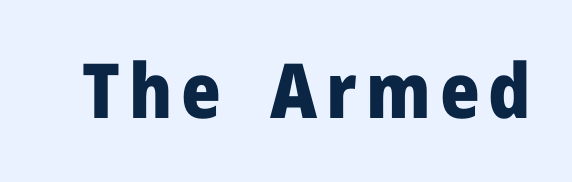
Q: Is the text bold? A: Yes.
Q: Is the text italic (slanted)? A: No, it is upright.
Q: Is the typeface a serif or a sans-serif typeface? A: Sans-serif.
Q: Is the text underlined? A: No.
Q: Width (condensed, normal, or wide)? A: Normal.
Q: Stroke contrast? A: Low.
Q: x-height? A: Medium.
Q: Monospaced? A: No.
